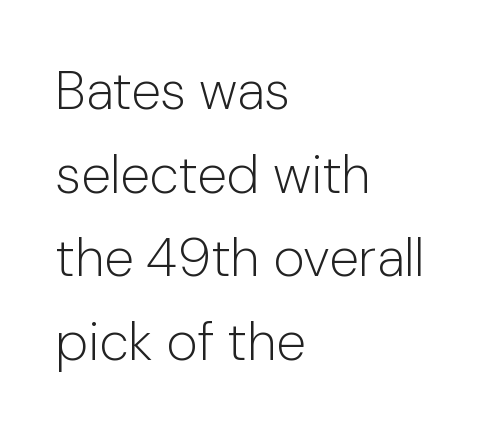
Q: Is the text bold? A: No.
Q: Is the text italic (slanted)? A: No, it is upright.
Q: Is the typeface a serif or a sans-serif typeface? A: Sans-serif.
Q: Is the text underlined? A: No.
Q: How is the paragraph aligned? A: Left-aligned.
Q: Is the spacing between letters normal or unusually wide? A: Normal.
Q: Is the spacing between lines tight, normal or loose? A: Normal.
Q: Width (condensed, normal, or wide)? A: Normal.
Q: Stroke contrast? A: Low.
Q: x-height? A: Medium.
Q: Monospaced? A: No.
